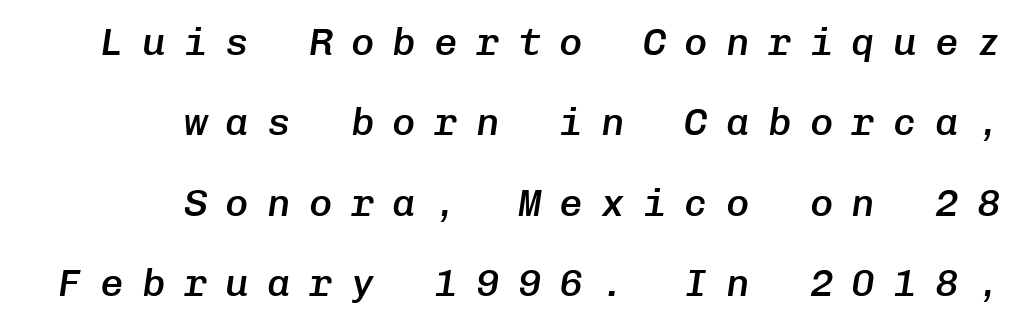
The space directly below the letters is spotless. Alignment: flush right. Each new line begins a long way beneath the previous one. Students, note that the glyphs here are deliberately spaced far apart. These words are printed semibold, heavier than regular yet not bold.
